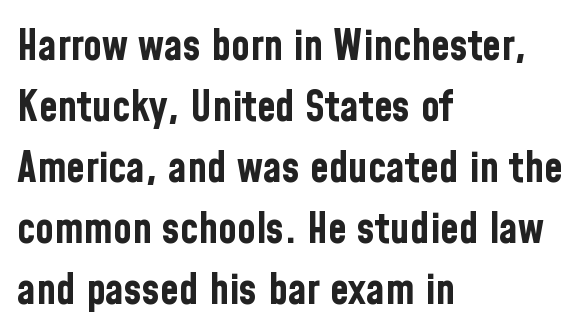
Q: Is the text bold? A: Yes.
Q: Is the text italic (slanted)? A: No, it is upright.
Q: Is the typeface a serif or a sans-serif typeface? A: Sans-serif.
Q: Is the text underlined? A: No.
Q: How is the paragraph aligned? A: Left-aligned.
Q: Is the spacing between letters normal or unusually wide? A: Normal.
Q: Is the spacing between lines tight, normal or loose? A: Normal.
Q: Width (condensed, normal, or wide)? A: Condensed.
Q: Stroke contrast? A: Low.
Q: x-height? A: Medium.
Q: Monospaced? A: No.
